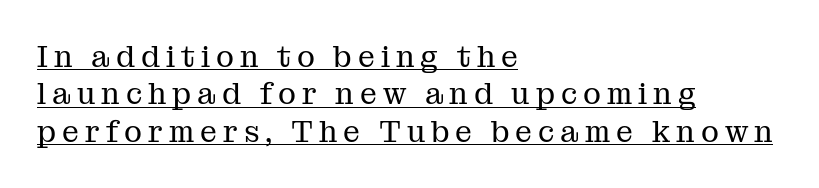
The image shows 30 px regular-weight serif type, upright; set left-aligned, normal line spacing (1.25x), unusually wide letter spacing (+0.2 em), underlined; medium stroke contrast and a medium x-height.
